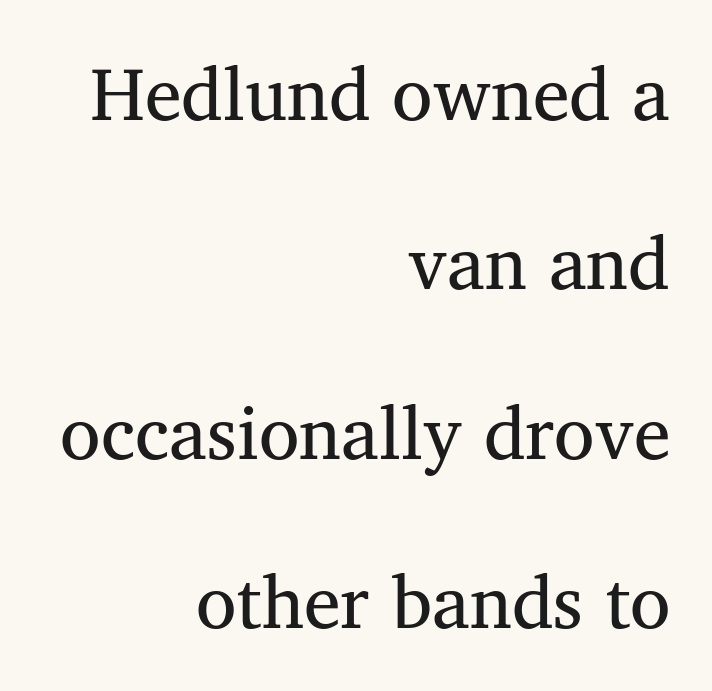
The face looks like a standard text weight, possibly lighter. Interline gaps are noticeably wide in this sample. Spacing verdict: proportional, widths tailored to each character. Unlike a clean sans, this face finishes its strokes with serifs.
